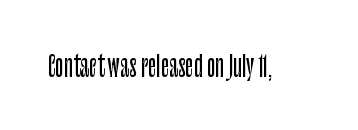
Q: Is the text italic (slanted)? A: No, it is upright.
Q: Is the typeface a serif or a sans-serif typeface? A: Sans-serif.
Q: Is the text underlined? A: No.
Q: Is the spacing between letters normal or unusually wide? A: Normal.
Q: Width (condensed, normal, or wide)? A: Condensed.
Q: Stroke contrast? A: Low.
Q: x-height? A: Large.
Q: Monospaced? A: No.
